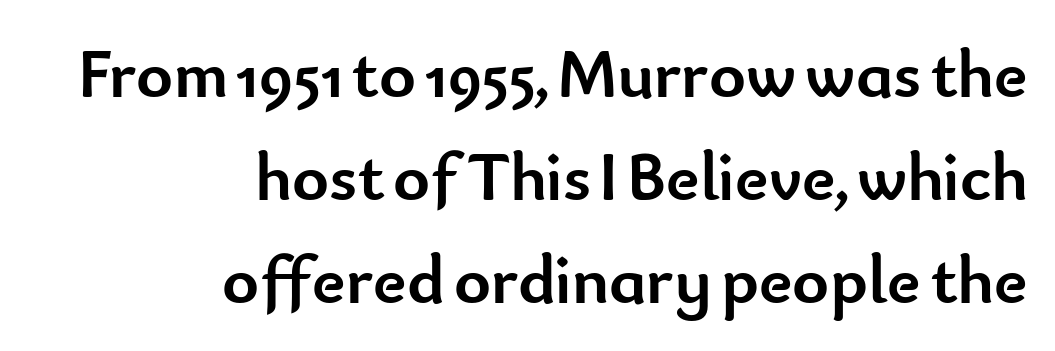
Is this a sans? Yes — the strokes have no serifs. This rendering features lettering with no underline. The setting favours the right margin, as signatures and pull-quotes sometimes do. The letters stand upright; this is a roman face.
